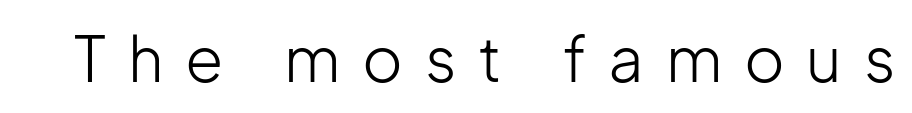
Loose tracking; the words dissolve into strings of separated letters. Nothing sits at the stroke ends, so this counts as sans-serif. The letters stand straight up with perfectly vertical stems. The typeface has the unassuming heft of standard copy or less.
